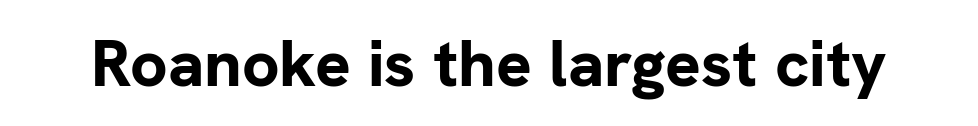
Q: Is the text bold? A: Yes.
Q: Is the text italic (slanted)? A: No, it is upright.
Q: Is the typeface a serif or a sans-serif typeface? A: Sans-serif.
Q: Is the text underlined? A: No.
Q: Is the spacing between letters normal or unusually wide? A: Normal.
Q: Width (condensed, normal, or wide)? A: Normal.
Q: Stroke contrast? A: Low.
Q: x-height? A: Medium.
Q: Monospaced? A: No.
